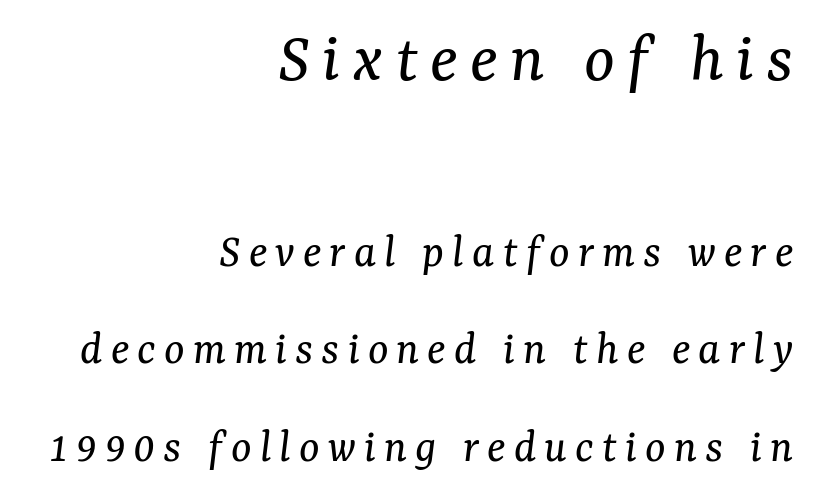
{"serif": "yes", "italic": "yes", "lean": "right", "slant_degrees": 7, "bold": "no", "weight": "regular", "width": "normal", "stroke_contrast": "medium", "x_height": "medium", "monospaced": "no", "underline": "no", "align": "right", "line_spacing": "loose", "line_spacing_ratio": 2.03, "larger_block": "first", "size_ratio": 1.5, "glyph_px": 72}
